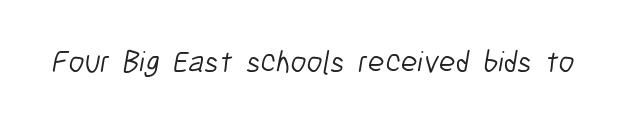
Q: Is the text bold? A: No.
Q: Is the typeface a serif or a sans-serif typeface? A: Sans-serif.
Q: Is the text underlined? A: No.
Q: Is the spacing between letters normal or unusually wide? A: Normal.
Q: Width (condensed, normal, or wide)? A: Condensed.
Q: Stroke contrast? A: Low.
Q: x-height? A: Medium.
Q: Monospaced? A: No.
